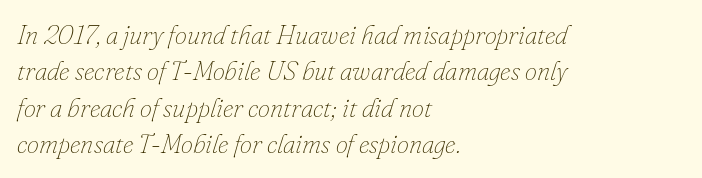
{"italic": "yes", "lean": "right", "slant_degrees": 16, "bold": "no", "underline": "no", "align": "left", "line_spacing": "normal", "line_spacing_ratio": 1.35, "letter_spacing": "normal", "letter_spacing_em": 0.0, "glyph_px": 27}
